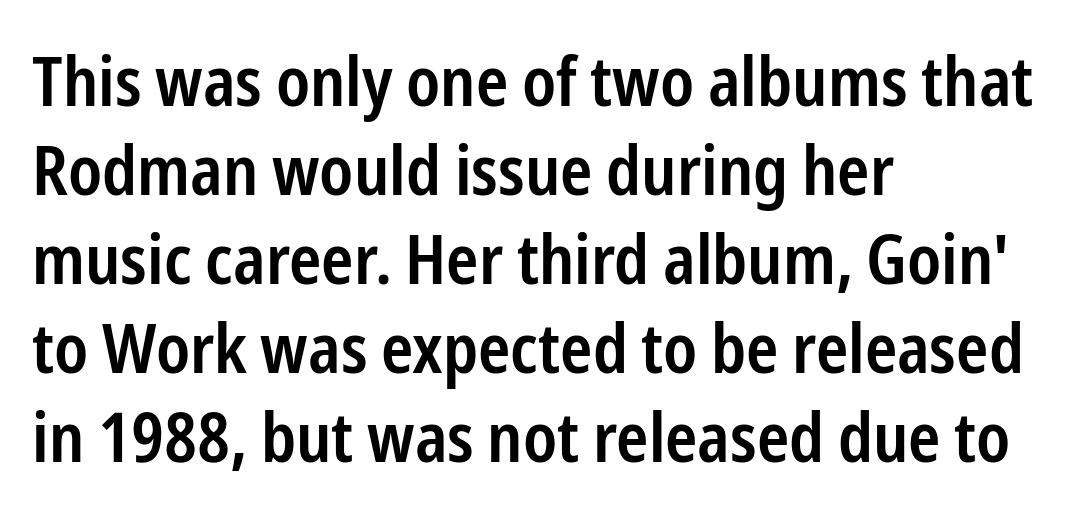
The image shows 69 px semibold, condensed sans-serif type, upright; set left-aligned, normal line spacing (1.29x), normal letter spacing, not underlined; low stroke contrast and a medium x-height.
